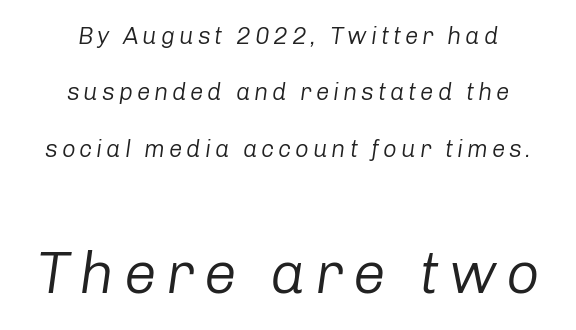
{"italic": "yes", "lean": "right", "slant_degrees": 8, "bold": "no", "weight": "regular", "width": "normal", "stroke_contrast": "low", "x_height": "medium", "monospaced": "no", "underline": "no", "align": "center", "line_spacing": "loose", "line_spacing_ratio": 2.35, "larger_block": "second", "size_ratio": 2.46, "glyph_px": 59}
